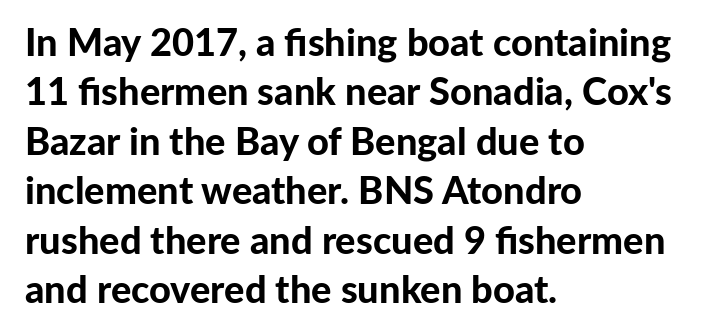
Here the glyphs are tracked normally, forming tight word shapes. What weight is shown? A full bold with thick strokes. Does the leading feel generous? No, just average. The compositor pushed each line to the left boundary.
